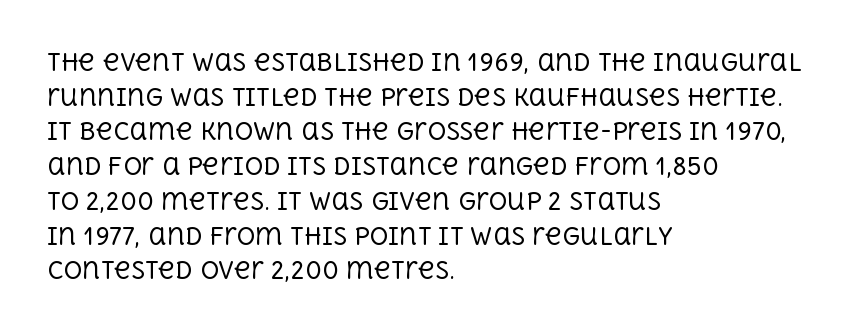
{"italic": "no", "bold": "no", "underline": "no", "align": "left", "line_spacing": "normal", "line_spacing_ratio": 1.51, "letter_spacing": "normal", "letter_spacing_em": 0.0, "glyph_px": 23}
